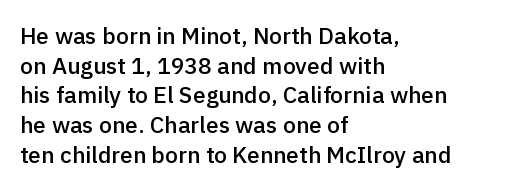
Stroke thickness is moderately raised; the sample reads as semibold. Vertical strokes here are truly vertical. The area under the type is left untouched. Summary of vertical rhythm: regular, with standard interline spacing.
